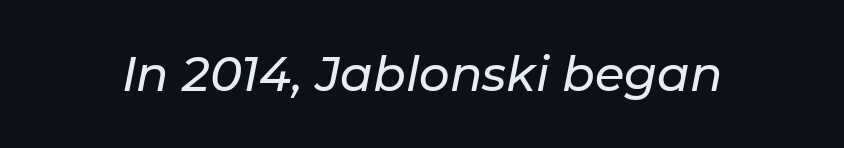
The image shows 48 px text type, italic (leaning right); set normal letter spacing, not underlined; low stroke contrast and a medium x-height.
